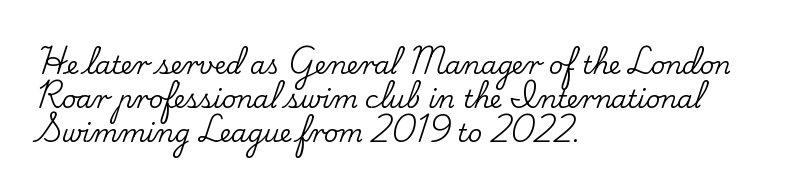
Q: Is the text italic (slanted)? A: Yes.
Q: Is the text underlined? A: No.
Q: How is the paragraph aligned? A: Left-aligned.
Q: Is the spacing between letters normal or unusually wide? A: Normal.
Q: Is the spacing between lines tight, normal or loose? A: Normal.
